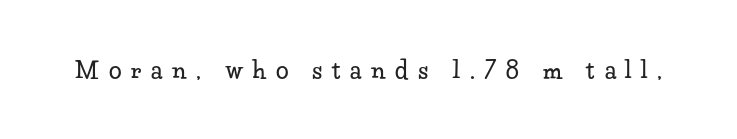
The image shows 23 px text type, upright; set unusually wide letter spacing (+0.42 em), not underlined.
